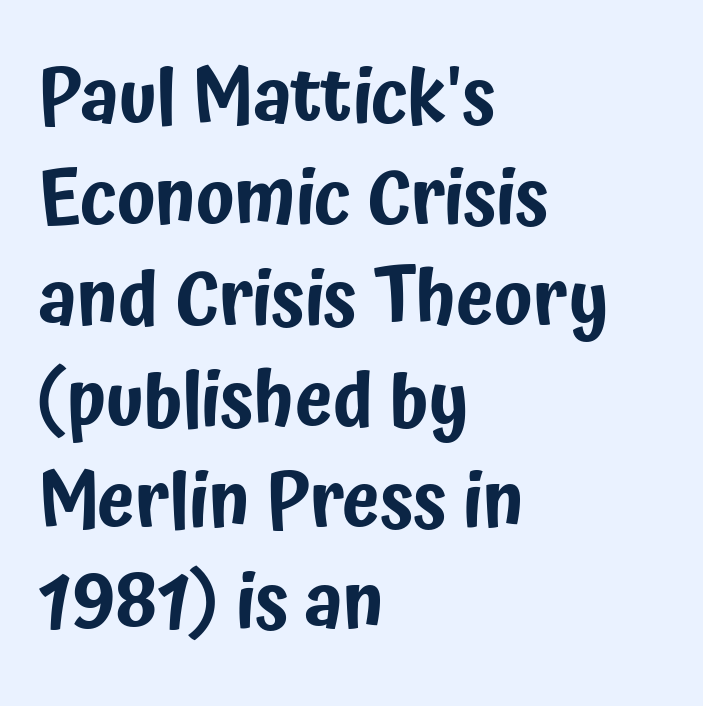
{"serif": "no", "italic": "no", "width": "condensed", "stroke_contrast": "low", "x_height": "medium", "monospaced": "no", "underline": "no", "align": "left", "line_spacing": "normal", "line_spacing_ratio": 1.33, "letter_spacing": "normal", "letter_spacing_em": 0.0, "glyph_px": 76}
